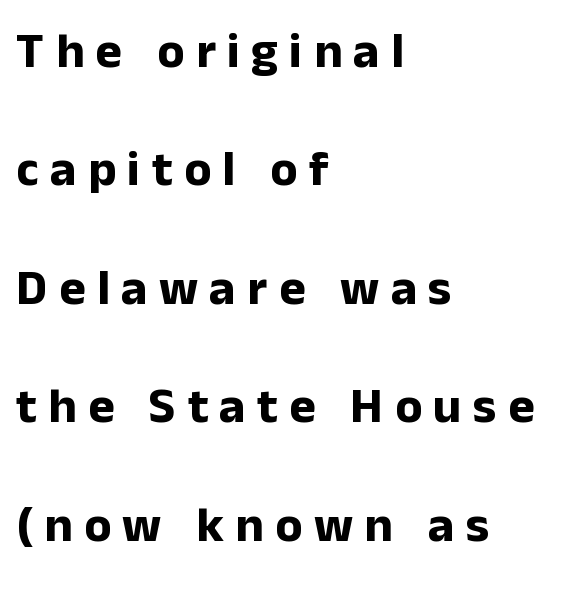
The image shows 50 px bold sans-serif type, upright; set left-aligned, loose line spacing (2.37x), unusually wide letter spacing (+0.23 em), not underlined; low stroke contrast and a medium x-height.
